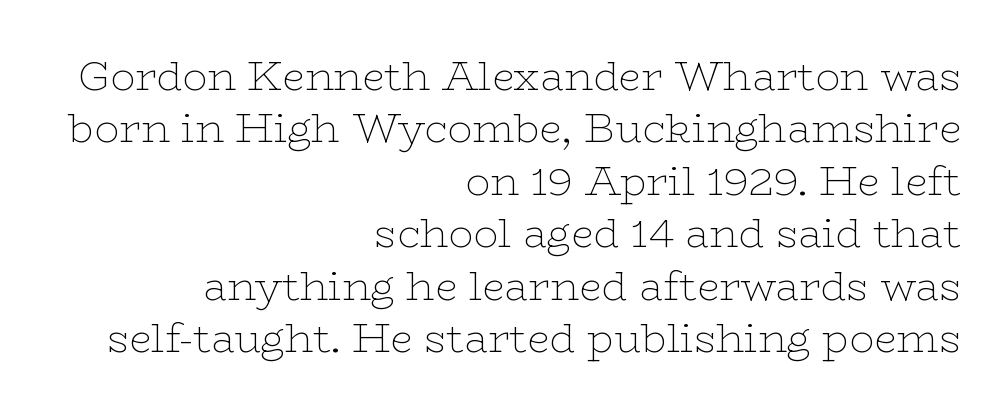
Q: Is the text bold? A: No.
Q: Is the text italic (slanted)? A: No, it is upright.
Q: Is the typeface a serif or a sans-serif typeface? A: Serif.
Q: Is the text underlined? A: No.
Q: How is the paragraph aligned? A: Right-aligned.
Q: Is the spacing between letters normal or unusually wide? A: Normal.
Q: Is the spacing between lines tight, normal or loose? A: Normal.
Q: Width (condensed, normal, or wide)? A: Wide.
Q: Stroke contrast? A: Low.
Q: x-height? A: Medium.
Q: Monospaced? A: No.
